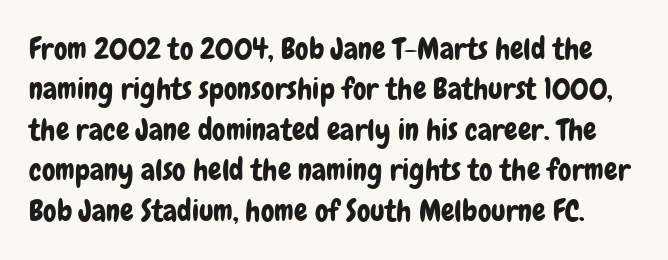
Note the varied advance widths — an 'i' is clearly narrower than an 'm'. The letters stand upright; this is a roman face. Evenly set lines give the paragraph a standard silhouette. Students, note that the glyphs here touch the page at normal intervals. The face used here is a sans, in the tradition of grotesques and geometrics. Type without underlining.
